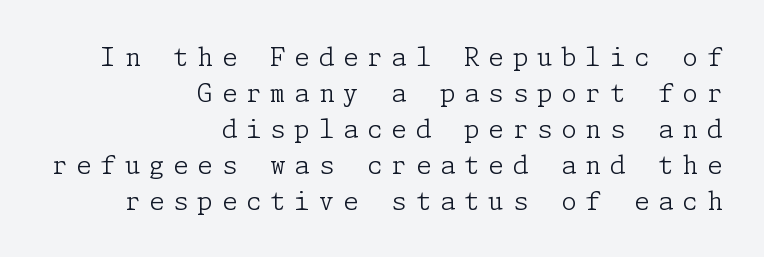
Q: Is the text bold? A: No.
Q: Is the text italic (slanted)? A: No, it is upright.
Q: Is the text underlined? A: No.
Q: How is the paragraph aligned? A: Right-aligned.
Q: Is the spacing between letters normal or unusually wide? A: Unusually wide.
Q: Is the spacing between lines tight, normal or loose? A: Normal.
